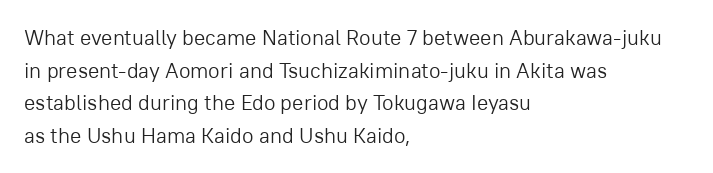
{"italic": "no", "bold": "no", "underline": "no", "align": "left", "line_spacing": "normal", "line_spacing_ratio": 1.55, "letter_spacing": "normal", "letter_spacing_em": 0.0, "glyph_px": 21}
